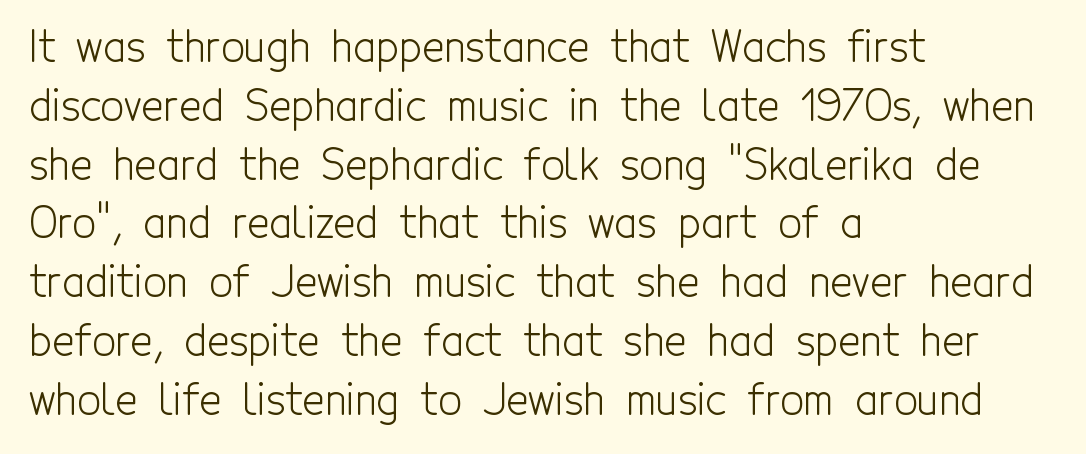
{"serif": "no", "italic": "no", "bold": "no", "weight": "light", "width": "condensed", "x_height": "medium", "monospaced": "no", "underline": "no", "align": "left", "line_spacing": "normal", "line_spacing_ratio": 1.4, "letter_spacing": "normal", "letter_spacing_em": 0.0, "glyph_px": 42}
